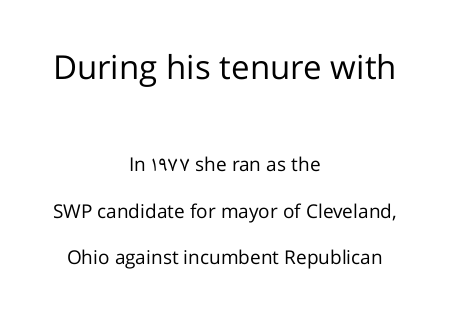
Q: Is the text bold? A: No.
Q: Is the text italic (slanted)? A: No, it is upright.
Q: Is the typeface a serif or a sans-serif typeface? A: Sans-serif.
Q: Is the text underlined? A: No.
Q: How is the paragraph aligned? A: Centered.
Q: Is the spacing between letters normal or unusually wide? A: Normal.
Q: Is the spacing between lines tight, normal or loose? A: Loose.
Q: Which block of text is set in a larger size, the first (top) or the second (bottom)? A: The first (top) one.
Q: Width (condensed, normal, or wide)? A: Normal.
Q: Stroke contrast? A: Low.
Q: x-height? A: Medium.
Q: Monospaced? A: No.
